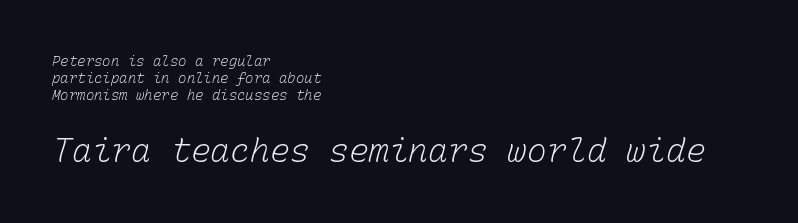
The image shows 33 px light type, monospaced; set left-aligned, line spacing 1.22x, normal letter spacing, not underlined; the second (bottom) block is 2.36x larger; low stroke contrast and a medium x-height.
